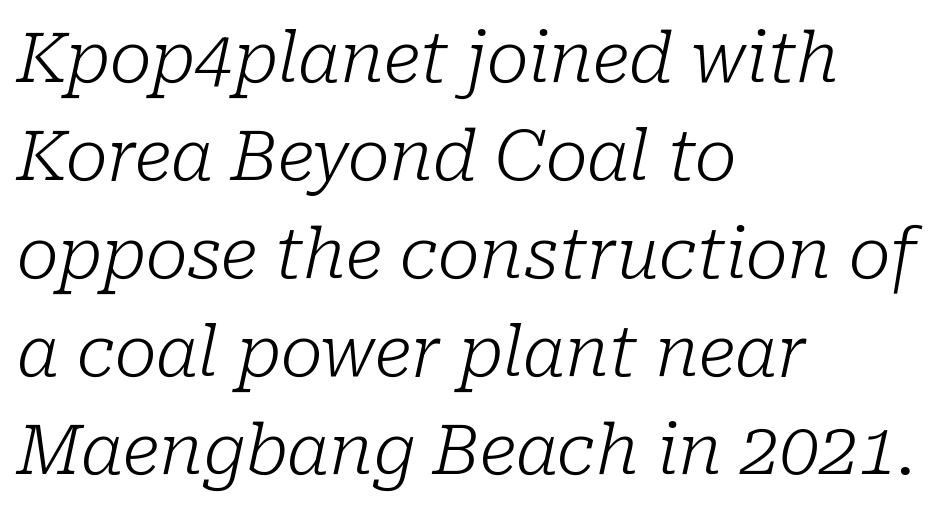
Q: Is the text bold? A: No.
Q: Is the text italic (slanted)? A: Yes, it leans right by about 10 degrees.
Q: Is the typeface a serif or a sans-serif typeface? A: Serif.
Q: Is the text underlined? A: No.
Q: How is the paragraph aligned? A: Left-aligned.
Q: Is the spacing between letters normal or unusually wide? A: Normal.
Q: Is the spacing between lines tight, normal or loose? A: Normal.
Q: Width (condensed, normal, or wide)? A: Normal.
Q: Stroke contrast? A: Low.
Q: x-height? A: Medium.
Q: Monospaced? A: No.
